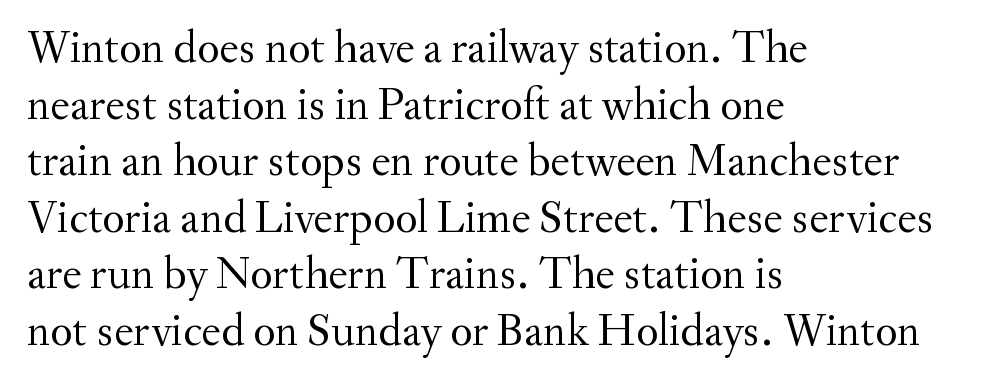
The image shows 46 px regular-weight serif type, upright; set left-aligned, line spacing 1.23x, normal letter spacing, not underlined; medium stroke contrast and a small x-height.
